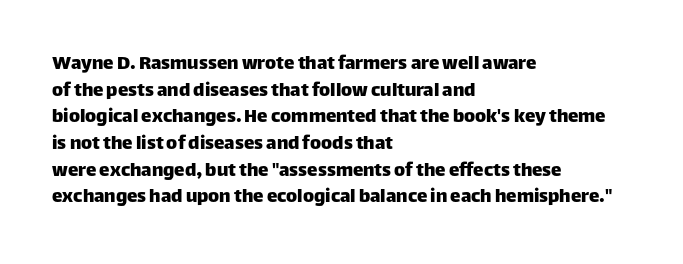
Successive baselines arrive at the customary interval. The space directly below the letters is spotless. The face used here is rendered with its standard letterfit. The rendering anchors every line to the left-hand side.
